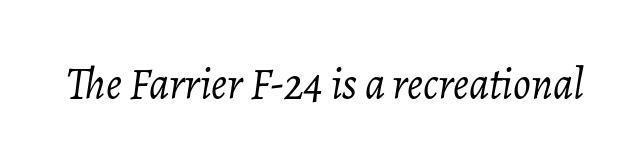
The letters are slanted; this is an italic face. Short note: letters normally spaced. Decoration check: the copy has no underline. The letterforms sit at book weight or below. The letters advance in unequal steps, a hallmark of proportional type.
